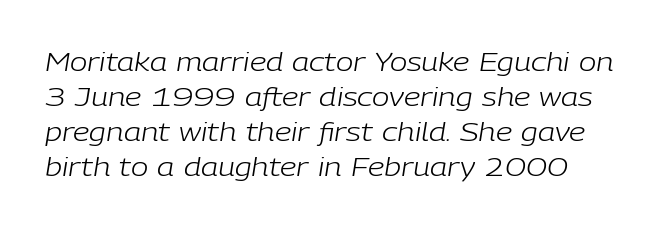
Does extra space separate the letters? No, they use regular spacing. The passage shown stacks its lines at a standard gap. Descenders hang freely into open space. Stroke mass is kept to a normal reading level or below.
